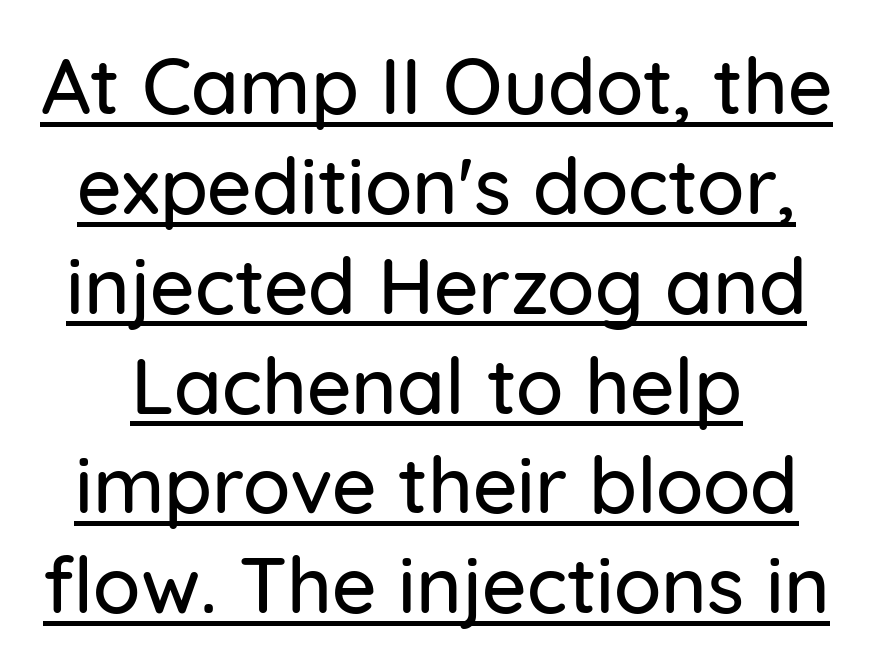
{"serif": "no", "italic": "no", "width": "normal", "stroke_contrast": "low", "x_height": "medium", "monospaced": "no", "underline": "yes", "line_spacing": "normal", "line_spacing_ratio": 1.28, "letter_spacing": "normal", "letter_spacing_em": 0.0, "glyph_px": 78}
